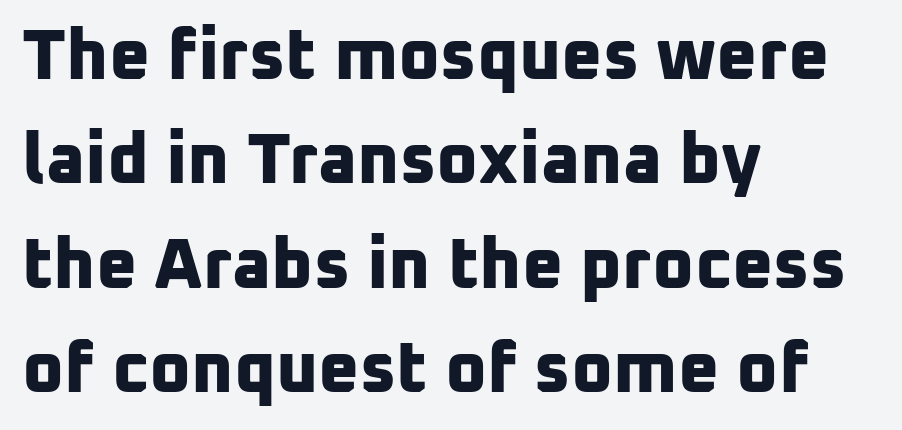
{"serif": "no", "bold": "yes", "weight": "bold", "width": "normal", "stroke_contrast": "low", "x_height": "medium", "monospaced": "no", "underline": "no", "align": "left", "line_spacing": "normal", "line_spacing_ratio": 1.47, "letter_spacing": "normal", "letter_spacing_em": 0.0, "glyph_px": 71}
